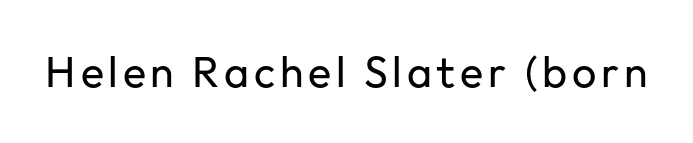
Q: Is the text bold? A: No.
Q: Is the text italic (slanted)? A: No, it is upright.
Q: Is the typeface a serif or a sans-serif typeface? A: Sans-serif.
Q: Is the text underlined? A: No.
Q: Width (condensed, normal, or wide)? A: Normal.
Q: Stroke contrast? A: Low.
Q: x-height? A: Medium.
Q: Monospaced? A: No.
